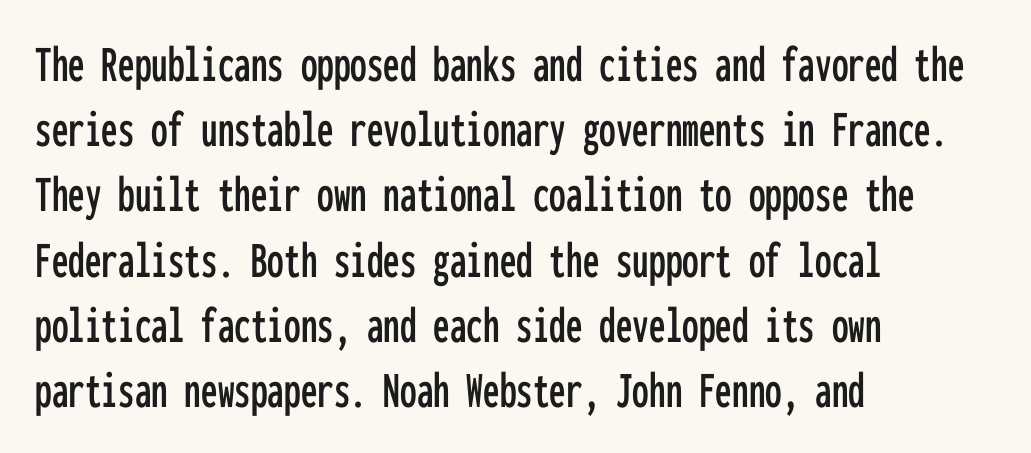
Q: Is the text italic (slanted)? A: No, it is upright.
Q: Is the typeface a serif or a sans-serif typeface? A: Sans-serif.
Q: Is the text underlined? A: No.
Q: How is the paragraph aligned? A: Left-aligned.
Q: Is the spacing between letters normal or unusually wide? A: Normal.
Q: Width (condensed, normal, or wide)? A: Condensed.
Q: Stroke contrast? A: Low.
Q: x-height? A: Medium.
Q: Monospaced? A: Yes.
